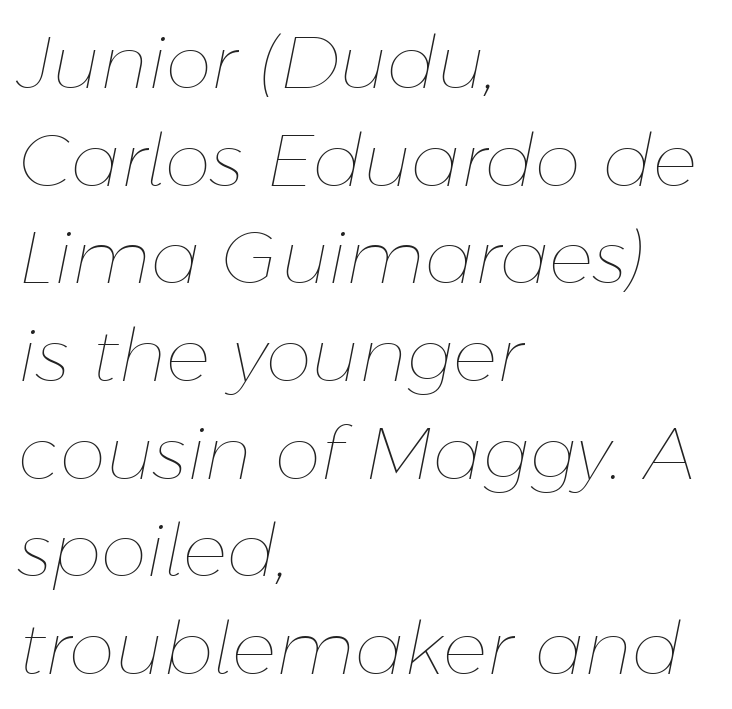
Q: Is the text bold? A: No.
Q: Is the text italic (slanted)? A: Yes, it leans right by about 11 degrees.
Q: Is the text underlined? A: No.
Q: How is the paragraph aligned? A: Left-aligned.
Q: Is the spacing between letters normal or unusually wide? A: Normal.
Q: Is the spacing between lines tight, normal or loose? A: Normal.
Q: Width (condensed, normal, or wide)? A: Normal.
Q: Stroke contrast? A: Low.
Q: x-height? A: Medium.
Q: Monospaced? A: No.
